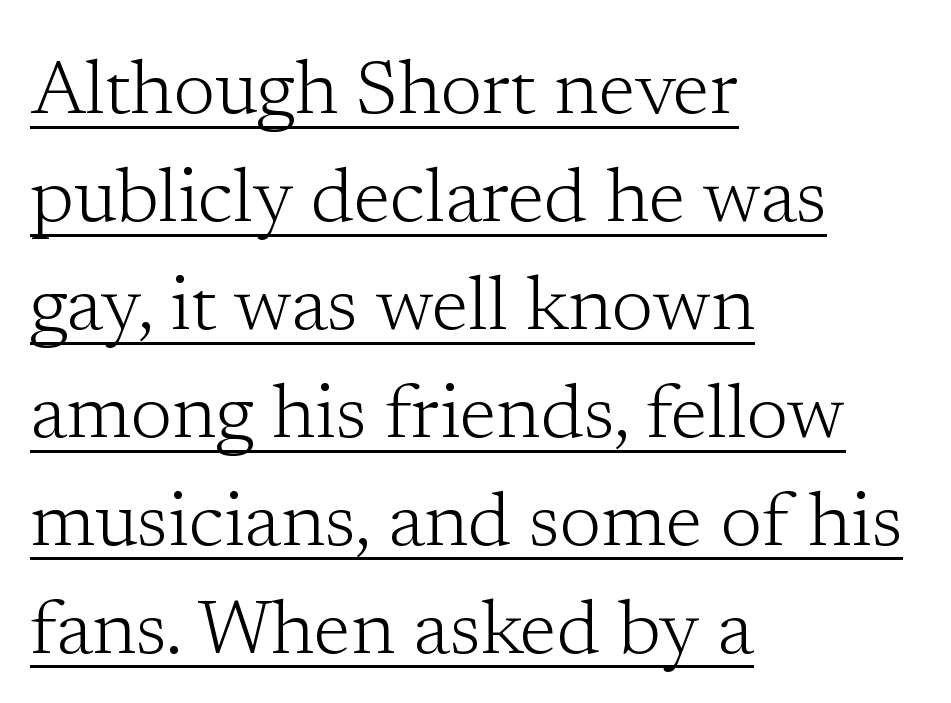
This rendering employs a face with finishing strokes, i.e., a serif. Here the designer chose a conventional face with non-uniform glyph widths. The string is rendered with underlining switched on. Does extra space separate the letters? No, they use regular spacing.
